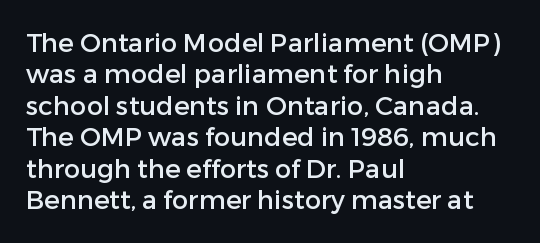
The image shows 26 px text type, upright; set left-aligned, line spacing 1.21x, normal letter spacing, not underlined.
